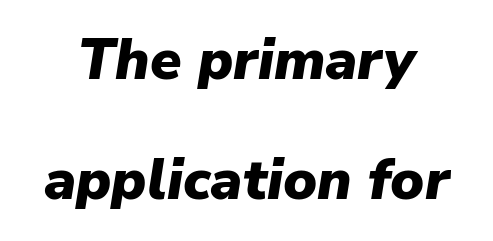
The image shows 57 px heavy type, italic (leaning right); set loose line spacing (2.1x), normal letter spacing, not underlined; low stroke contrast and a medium x-height.
